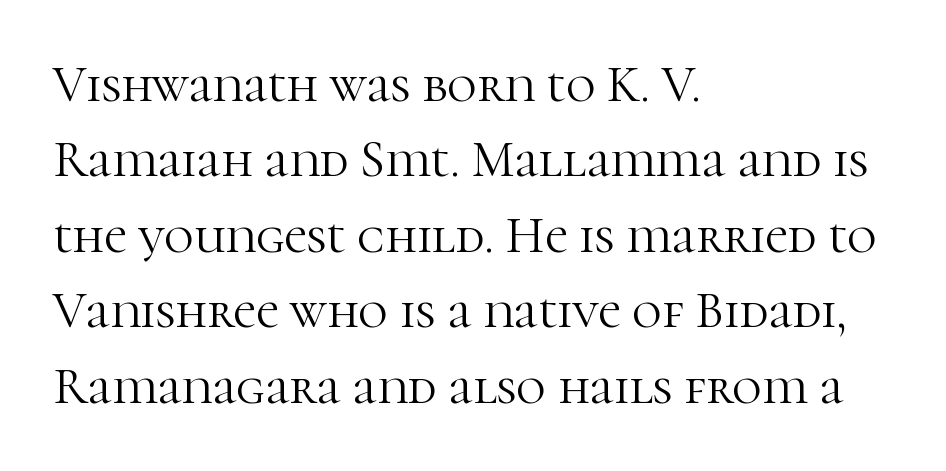
The image shows 51 px light serif type, upright; set left-aligned, normal line spacing (1.48x), normal letter spacing, not underlined; high stroke contrast and a medium x-height.
